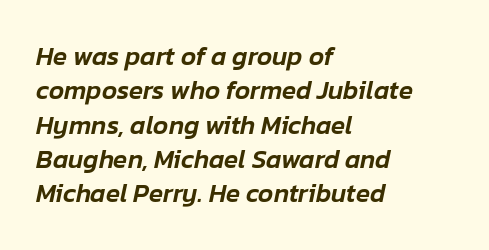
{"italic": "yes", "lean": "right", "slant_degrees": 12, "underline": "no", "align": "left", "line_spacing": "normal", "line_spacing_ratio": 1.32, "letter_spacing": "normal", "letter_spacing_em": 0.0, "glyph_px": 26}
